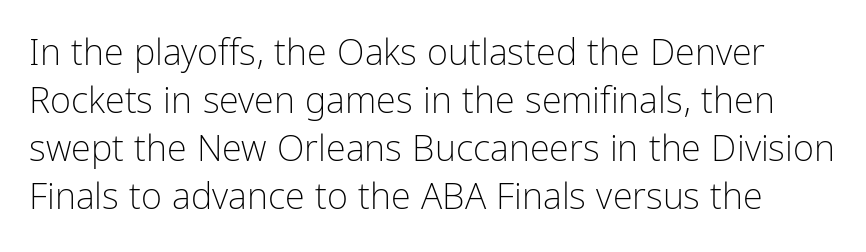
The image shows 36 px light, condensed sans-serif type, upright; set normal line spacing (1.33x), normal letter spacing, not underlined; low stroke contrast and a medium x-height.
